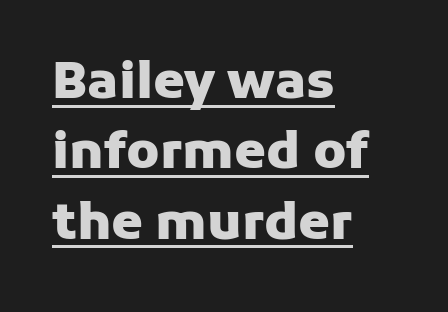
{"serif": "no", "italic": "no", "bold": "yes", "weight": "heavy", "width": "normal", "stroke_contrast": "low", "x_height": "medium", "monospaced": "no", "underline": "yes", "align": "left", "line_spacing": "normal", "line_spacing_ratio": 1.38, "letter_spacing": "normal", "letter_spacing_em": 0.0, "glyph_px": 51}
